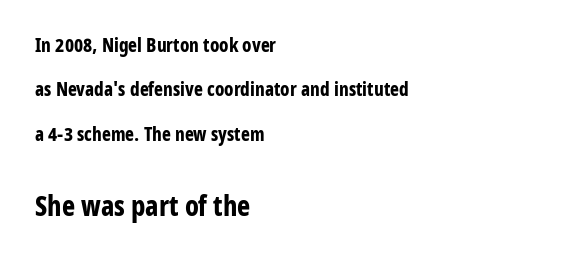
Q: Is the text bold? A: Yes.
Q: Is the text italic (slanted)? A: No, it is upright.
Q: Is the typeface a serif or a sans-serif typeface? A: Sans-serif.
Q: Is the text underlined? A: No.
Q: How is the paragraph aligned? A: Left-aligned.
Q: Is the spacing between letters normal or unusually wide? A: Normal.
Q: Is the spacing between lines tight, normal or loose? A: Loose.
Q: Which block of text is set in a larger size, the first (top) or the second (bottom)? A: The second (bottom) one.
Q: Width (condensed, normal, or wide)? A: Condensed.
Q: Stroke contrast? A: Low.
Q: x-height? A: Medium.
Q: Monospaced? A: No.
